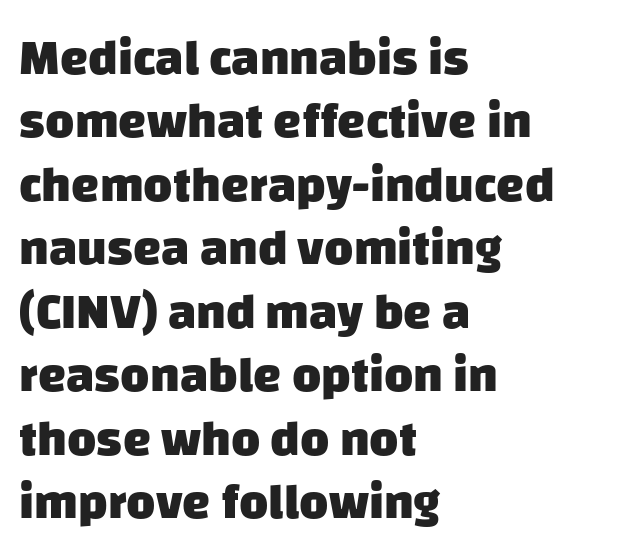
Spacing verdict: proportional, widths tailored to each character. Normally led — the rows are evenly, conventionally spaced. The paragraph has a hard left edge and a soft right edge. Caption: standard tracking, unaltered.
